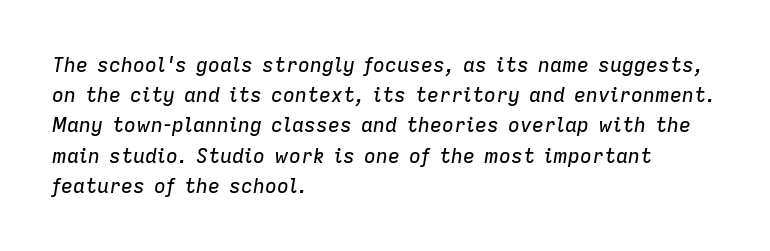
{"italic": "yes", "lean": "right", "slant_degrees": 9, "underline": "no", "align": "left", "line_spacing": "normal", "line_spacing_ratio": 1.51, "letter_spacing": "normal", "letter_spacing_em": 0.0, "glyph_px": 20}
